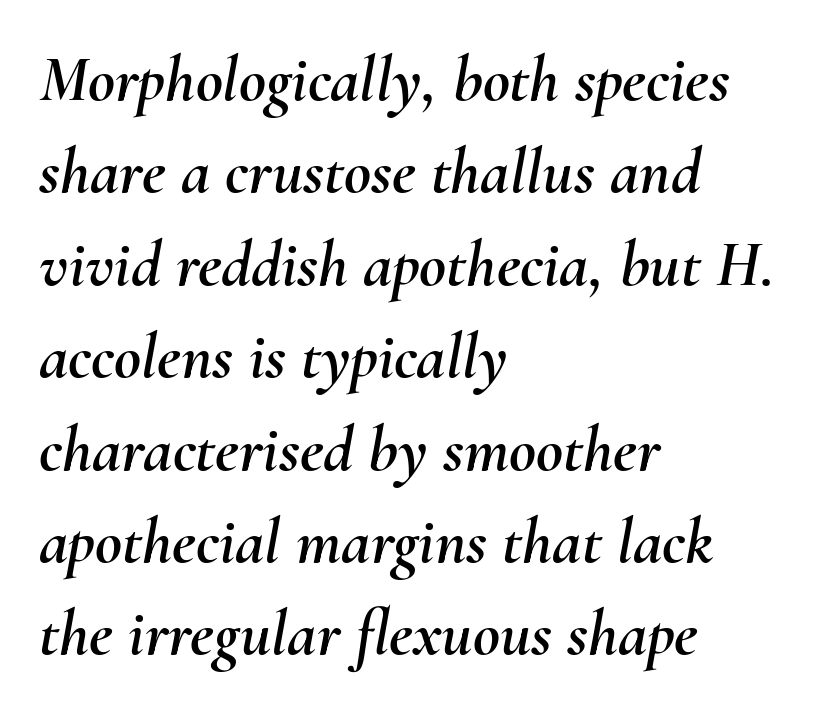
The image shows 66 px text type, italic (leaning right); set left-aligned, normal line spacing (1.4x), normal letter spacing, not underlined; medium stroke contrast and a small x-height.
